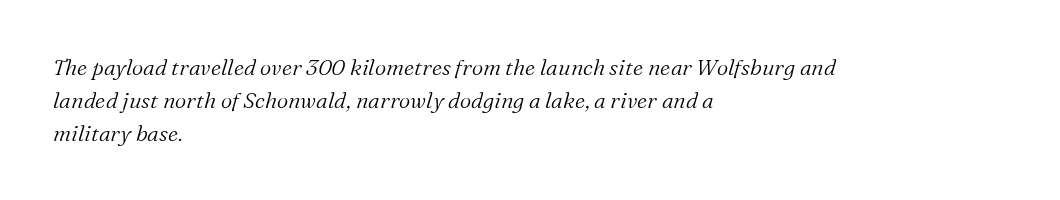
Descenders hang freely into open space. Whoever set this chose a conventional vertical rhythm. The cut favours lightness, reaching ordinary text weight at its darkest. Nobody touched the tracking dial on this one.
